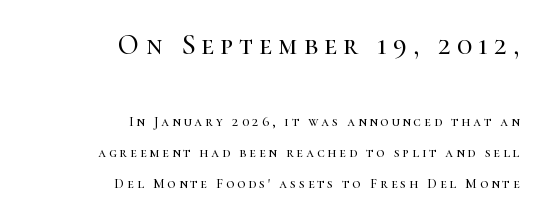
The designer went with a serif here, giving each stem small feet. The first block has been scaled up relative to the second. These lines are rendered in a variable-pitch font. Alignment: flush right.
